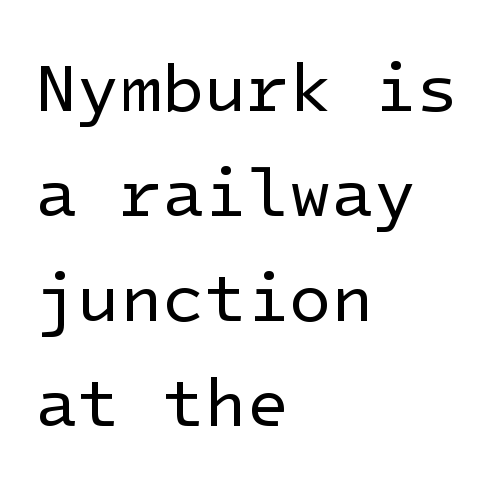
{"serif": "no", "italic": "no", "bold": "no", "weight": "regular", "width": "normal", "stroke_contrast": "low", "x_height": "medium", "underline": "no", "align": "left", "line_spacing": "normal", "line_spacing_ratio": 1.52, "letter_spacing": "normal", "letter_spacing_em": 0.0, "glyph_px": 69}
